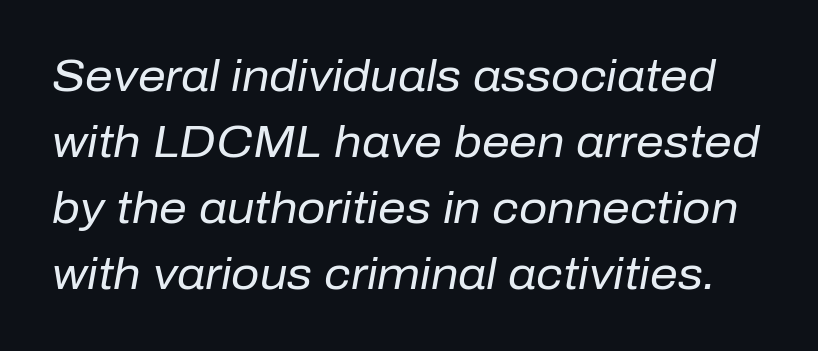
Q: Is the text bold? A: No.
Q: Is the text italic (slanted)? A: Yes, it leans right by about 10 degrees.
Q: Is the text underlined? A: No.
Q: Is the spacing between letters normal or unusually wide? A: Normal.
Q: Is the spacing between lines tight, normal or loose? A: Normal.
Q: Width (condensed, normal, or wide)? A: Normal.
Q: Stroke contrast? A: Low.
Q: x-height? A: Medium.
Q: Monospaced? A: No.
